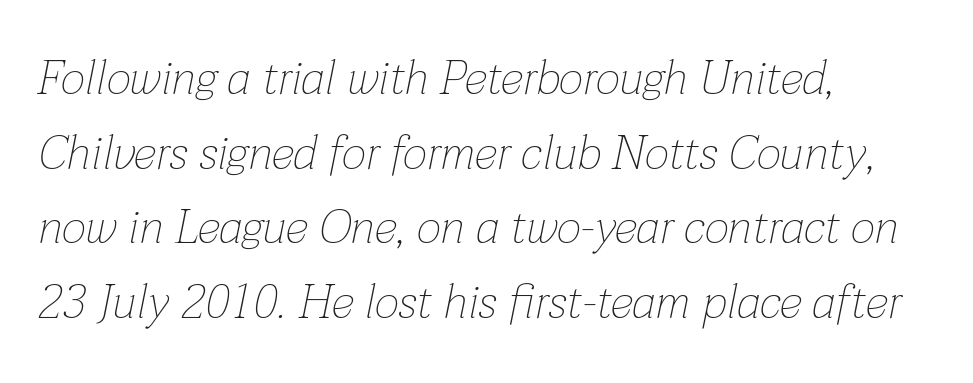
The image shows 47 px thin type, italic (leaning right); set left-aligned, normal line spacing (1.59x), normal letter spacing, not underlined; low stroke contrast and a medium x-height.
